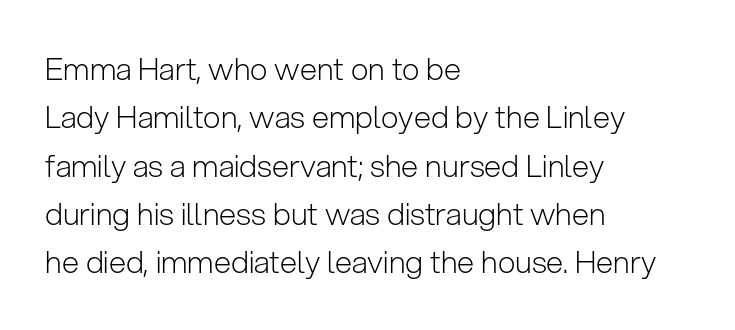
The image shows 31 px light sans-serif type, upright; set left-aligned, normal line spacing (1.56x), normal letter spacing, not underlined; low stroke contrast and a medium x-height.
